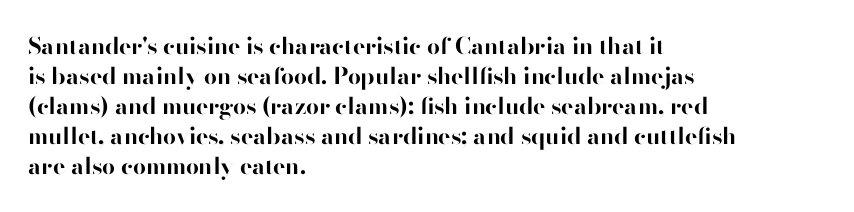
Designer's note — italics off, roman on. Clear beneath every line of the passage. Set as a true bold cut, around the 700 mark. How would I describe the line gaps? Plain and ordinary.
